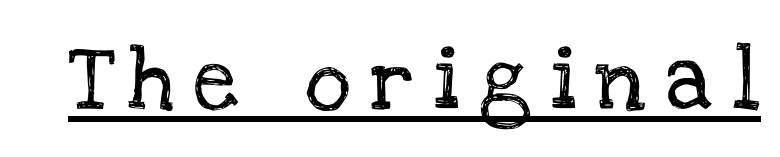
The letters advance in unequal steps, a hallmark of proportional type. The horizontal fit of the characters is loose and conspicuously gappy. If you drew a line through each stem, it would be perfectly vertical. Descenders here cross a horizontal rule under the line.
